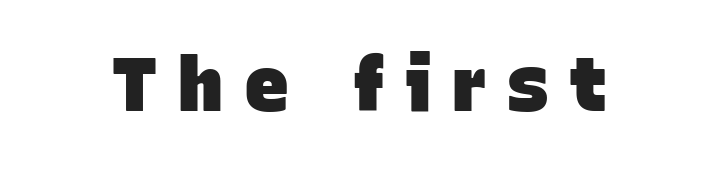
The letterforms stand isolated, each surrounded by extra space. The words here are not underlined. Weight: bold. The face used here is proportionally spaced, like ordinary book or web type.
